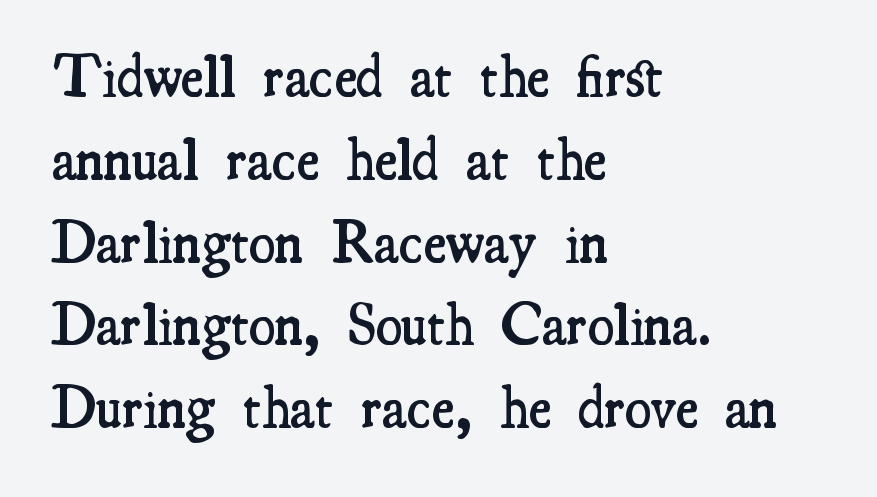
The image shows 60 px semibold, condensed serif type, upright; set left-aligned, normal line spacing (1.38x), normal letter spacing, not underlined; medium stroke contrast and a small x-height.
